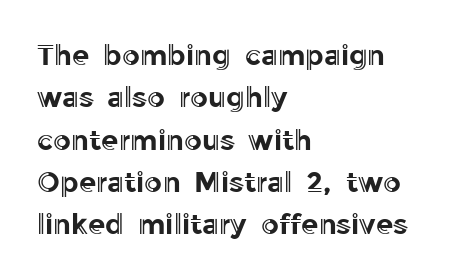
The image shows 28 px text type, upright; set left-aligned, normal line spacing (1.51x), normal letter spacing, not underlined; a medium x-height.
